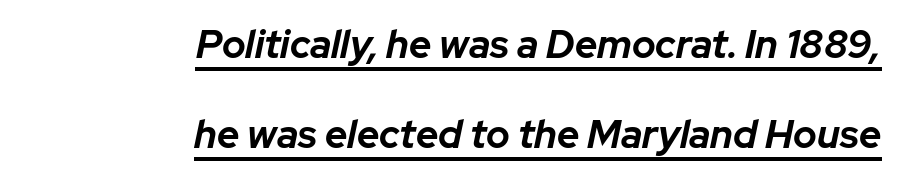
A typesetter would call this proportional, since set widths differ per character. The paragraph shown leans on its right margin. Its strokes are broad and dark, the hallmark of bold type. Looking at the ascenders, they clearly lean.
